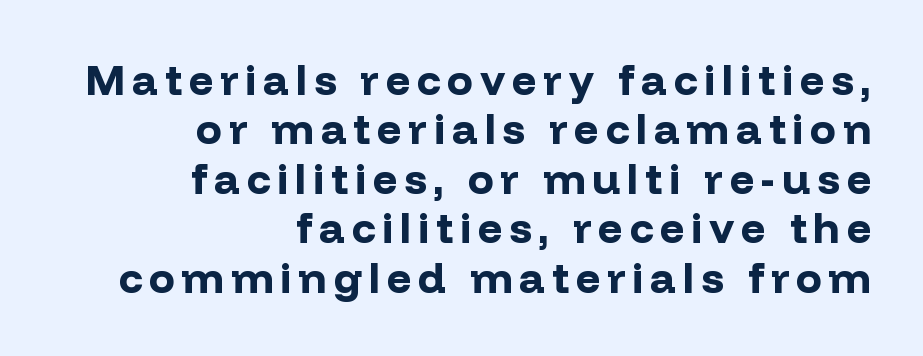
{"serif": "no", "italic": "no", "bold": "yes", "weight": "bold", "width": "normal", "stroke_contrast": "low", "x_height": "medium", "monospaced": "no", "underline": "no", "align": "right", "line_spacing": "tight", "line_spacing_ratio": 1.15, "glyph_px": 43}
